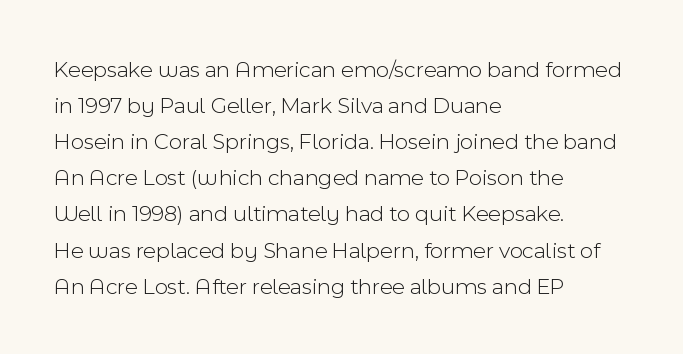
{"italic": "no", "bold": "no", "underline": "no", "align": "left", "line_spacing": "normal", "line_spacing_ratio": 1.57, "letter_spacing": "normal", "letter_spacing_em": 0.0, "glyph_px": 23}
